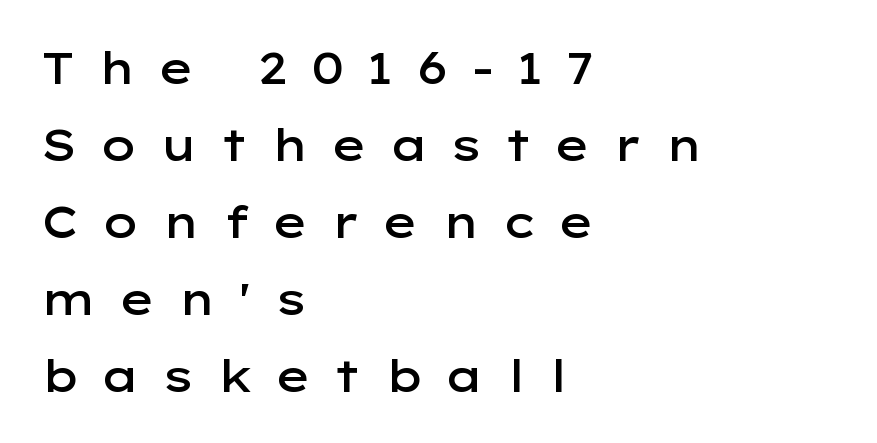
The image shows 44 px semibold, wide sans-serif type, upright; set left-aligned, line spacing 1.75x, unusually wide letter spacing (+0.49 em), not underlined; low stroke contrast and a medium x-height.
